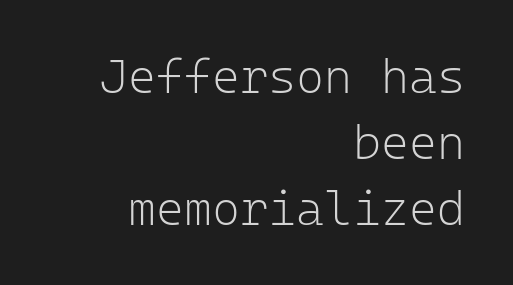
{"serif": "no", "italic": "no", "bold": "no", "weight": "light", "width": "normal", "stroke_contrast": "low", "x_height": "medium", "monospaced": "yes", "underline": "no", "align": "right", "line_spacing": "normal", "line_spacing_ratio": 1.37, "letter_spacing": "normal", "letter_spacing_em": 0.0, "glyph_px": 48}
